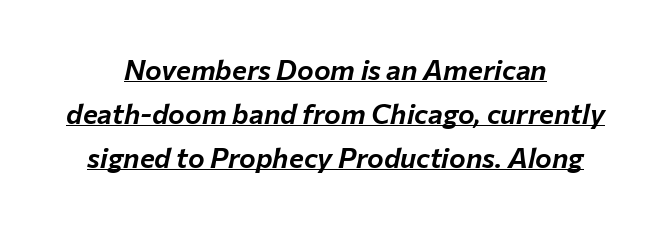
The image shows 28 px text type, italic (leaning right); set centered, normal line spacing (1.57x), normal letter spacing, underlined; low stroke contrast and a medium x-height.
